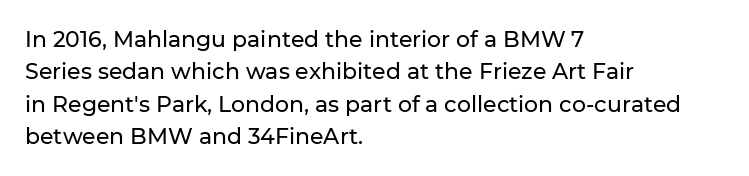
The image shows 22 px text type, upright; set left-aligned, normal line spacing (1.47x), normal letter spacing, not underlined.
